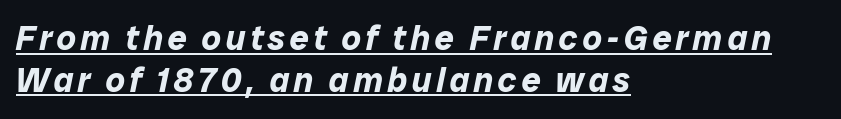
Q: Is the text bold? A: Yes.
Q: Is the text italic (slanted)? A: Yes, it leans right by about 12 degrees.
Q: Is the text underlined? A: Yes.
Q: How is the paragraph aligned? A: Left-aligned.
Q: Width (condensed, normal, or wide)? A: Normal.
Q: Stroke contrast? A: Low.
Q: x-height? A: Medium.
Q: Monospaced? A: No.
